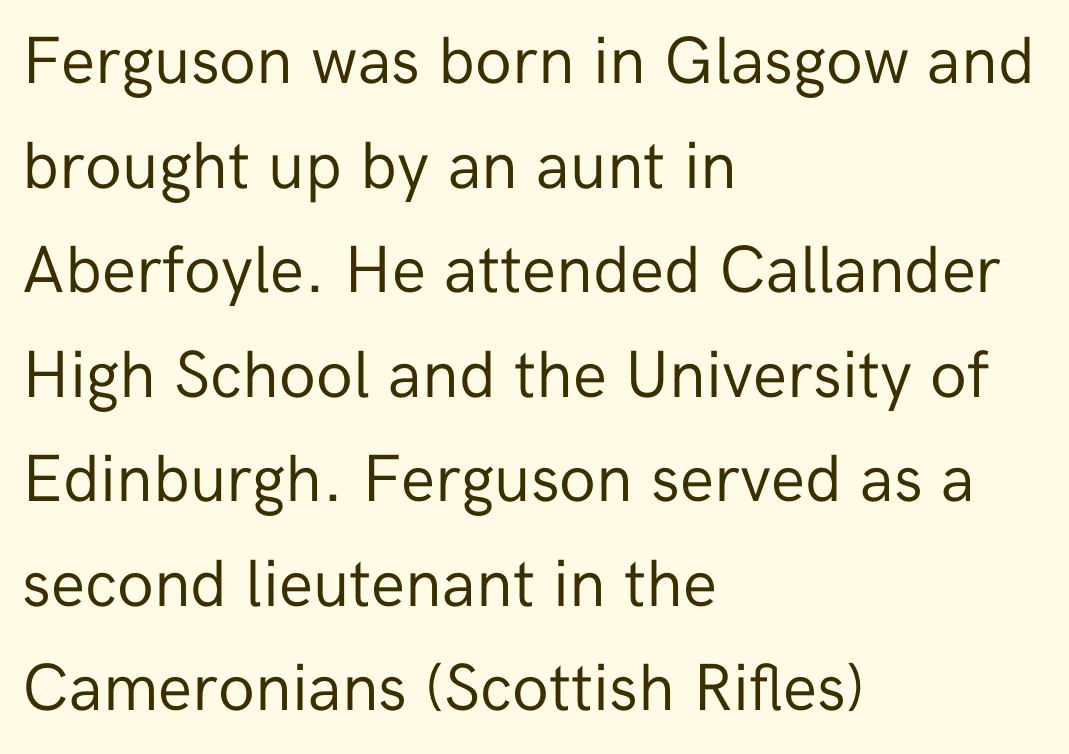
The glyphs are unaccompanied by any horizontal stroke below them. A student would call this left alignment; a typographer would say flush left, rag right. A typesetter would call this leading conventional body-copy spacing. Nothing sits at the stroke ends, so this counts as sans-serif. The type is set solid horizontally, with unmodified tracking.
